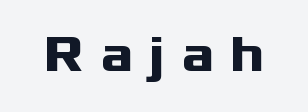
{"serif": "no", "italic": "no", "bold": "yes", "weight": "heavy", "width": "wide", "stroke_contrast": "medium", "x_height": "medium", "monospaced": "no", "underline": "no", "letter_spacing": "wide", "letter_spacing_em": 0.32, "glyph_px": 51}
